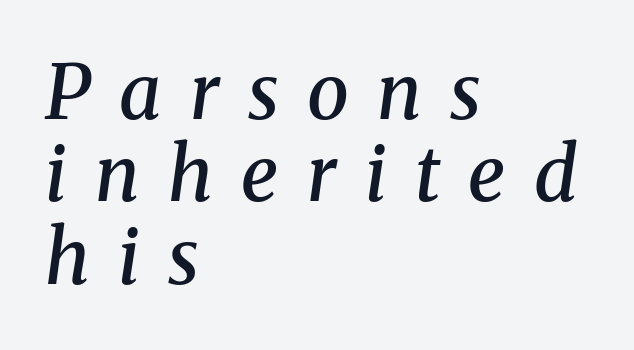
{"serif": "yes", "italic": "yes", "lean": "right", "slant_degrees": 8, "bold": "semi", "weight": "semibold", "width": "normal", "stroke_contrast": "medium", "x_height": "medium", "monospaced": "no", "underline": "no", "align": "left", "line_spacing": "tight", "line_spacing_ratio": 1.1, "letter_spacing": "wide", "letter_spacing_em": 0.38, "glyph_px": 75}
